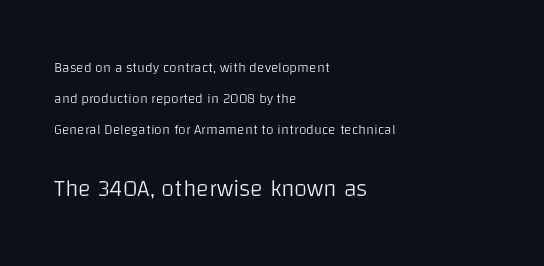
A student would call this left alignment; a typographer would say flush left, rag right. Heft: none added — not bold. The composition opens small and finishes big. The lines are spread far apart with generous leading. Tracking value appears to be zero — textbook default spacing. Every character sits straight up, as roman type does.
